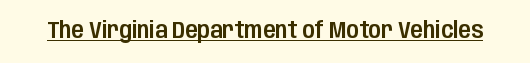
Q: Is the text italic (slanted)? A: No, it is upright.
Q: Is the text underlined? A: Yes.
Q: Is the spacing between letters normal or unusually wide? A: Normal.
